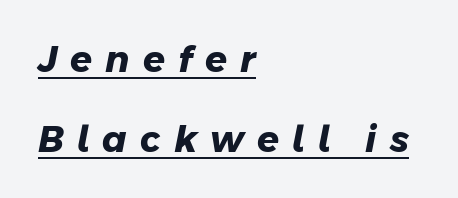
{"serif": "no", "bold": "yes", "weight": "heavy", "width": "normal", "stroke_contrast": "low", "x_height": "medium", "monospaced": "no", "underline": "yes", "align": "left", "line_spacing": "loose", "line_spacing_ratio": 2.22, "letter_spacing": "wide", "letter_spacing_em": 0.36, "glyph_px": 36}
